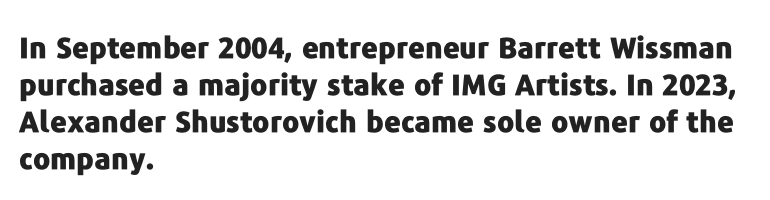
The strokes are fattened all the way to bold. Does extra space separate the letters? No, they use regular spacing. Leading matches the norm, producing a regular column. Does the lettering tilt? It doesn't — this is upright. The passage shown is typeset with a sans-serif family. A student would call this left alignment; a typographer would say flush left, rag right.
